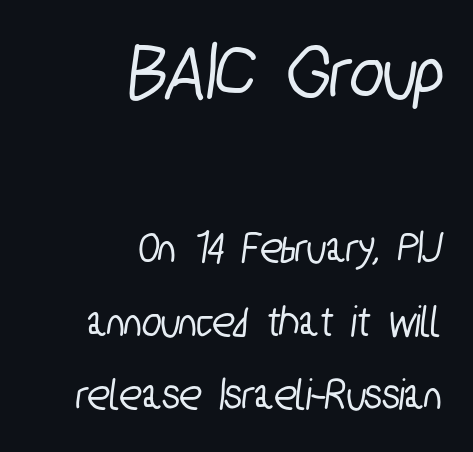
{"serif": "no", "width": "condensed", "stroke_contrast": "low", "x_height": "medium", "monospaced": "no", "underline": "no", "align": "right", "line_spacing": "normal", "line_spacing_ratio": 1.64, "letter_spacing": "normal", "letter_spacing_em": 0.0, "larger_block": "first", "size_ratio": 1.76, "glyph_px": 79}
